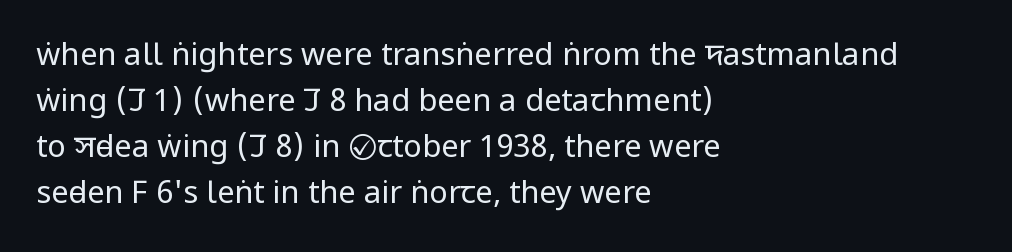
The image shows 31 px regular-weight, condensed sans-serif type, upright; set left-aligned, normal line spacing (1.48x), normal letter spacing, not underlined; low stroke contrast and a large x-height.
